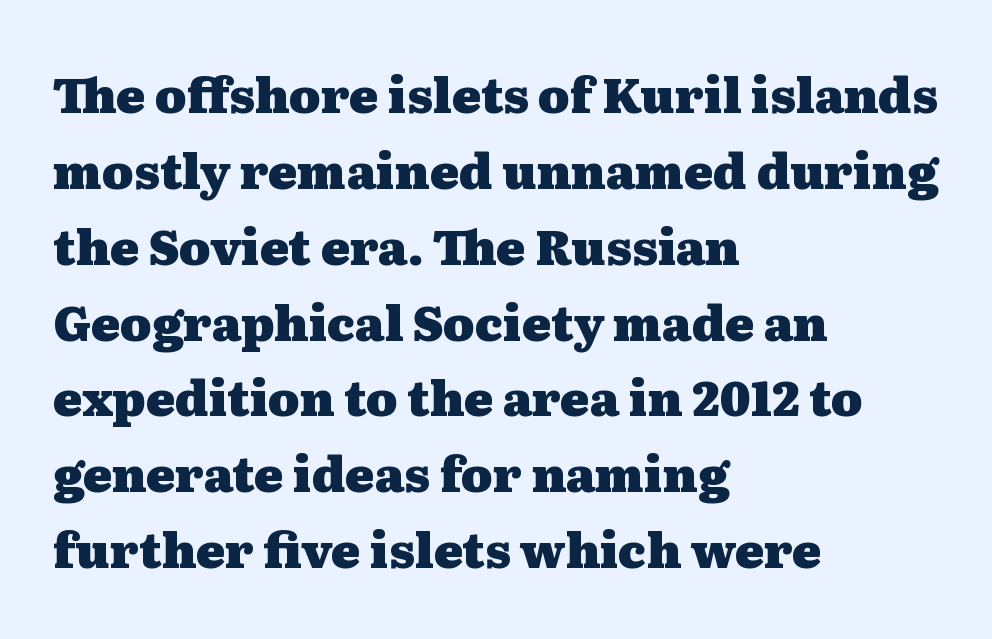
These words are printed bold, with thick strokes throughout. Are there feet on the stems? There are — it's a serif. Think of a printed novel: that variable character pitch is what you see here. The letters sit at their default tracking, neither squeezed nor spread. Where is the straight margin? On the left.
